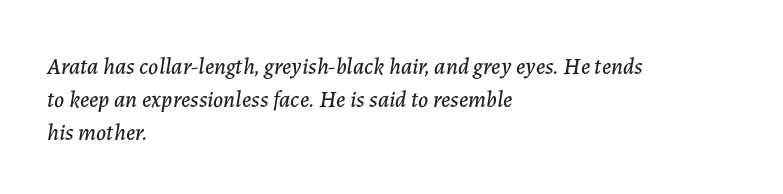
The image shows 23 px text type, italic (leaning right); set left-aligned, normal line spacing (1.43x), normal letter spacing, not underlined.
